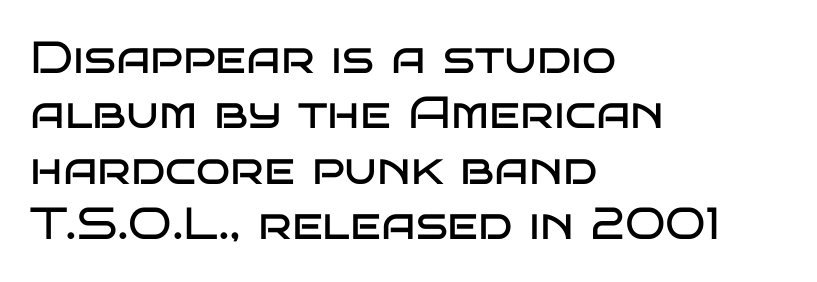
Q: Is the text bold? A: No.
Q: Is the text italic (slanted)? A: No, it is upright.
Q: Is the typeface a serif or a sans-serif typeface? A: Sans-serif.
Q: Is the text underlined? A: No.
Q: How is the paragraph aligned? A: Left-aligned.
Q: Is the spacing between letters normal or unusually wide? A: Normal.
Q: Width (condensed, normal, or wide)? A: Wide.
Q: Stroke contrast? A: Low.
Q: x-height? A: Large.
Q: Monospaced? A: No.
